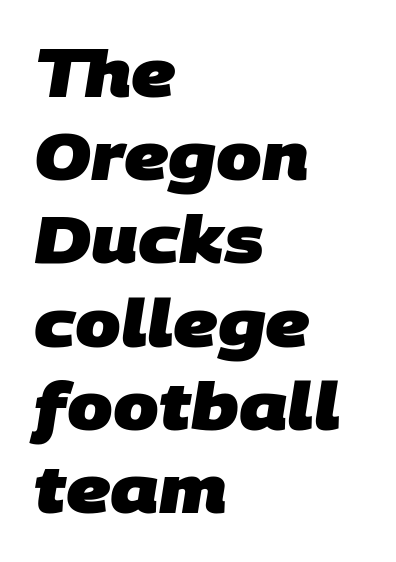
Q: Is the text bold? A: Yes.
Q: Is the typeface a serif or a sans-serif typeface? A: Sans-serif.
Q: Is the text underlined? A: No.
Q: How is the paragraph aligned? A: Left-aligned.
Q: Is the spacing between letters normal or unusually wide? A: Normal.
Q: Is the spacing between lines tight, normal or loose? A: Normal.
Q: Width (condensed, normal, or wide)? A: Normal.
Q: Stroke contrast? A: Low.
Q: x-height? A: Large.
Q: Monospaced? A: No.
